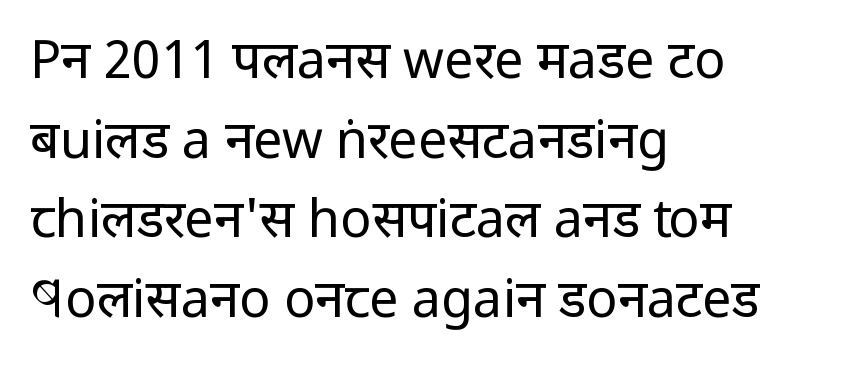
Observe the absence of serifs on each vertical stroke in this sample. This is roman type, the default non-slanted kind. You could call the tracking neutral — neither tight nor loose. Is there much room between lines? A standard amount, neither cramped nor airy. Has an underline been added? It has not. The rendering uses natural spacing where letterforms have individual widths.
